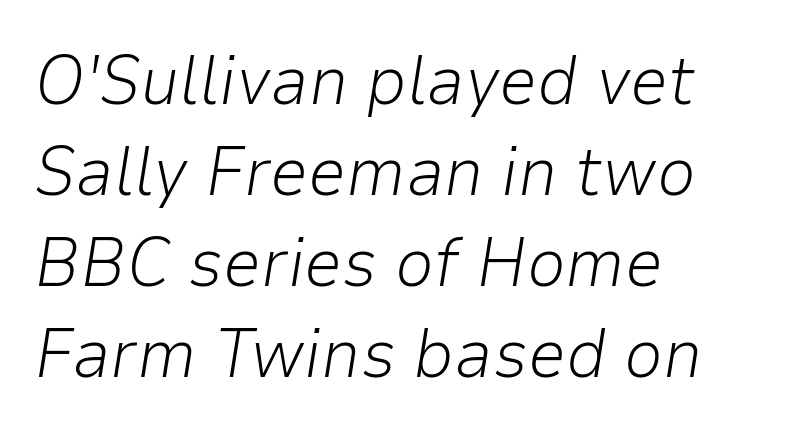
The gaps between neighbouring characters are ordinary and unremarkable. This sample keeps an unexceptional amount of space between lines. Every character sits at an angle, as italics do. Letters have the restrained weight of plain body copy at most. This sample has the flowing, uneven cadence of proportional lettering.
